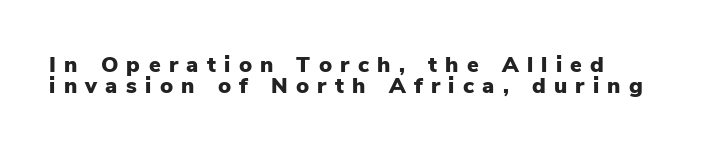
Q: Is the text bold? A: Yes.
Q: Is the text italic (slanted)? A: No, it is upright.
Q: Is the text underlined? A: No.
Q: How is the paragraph aligned? A: Left-aligned.
Q: Is the spacing between letters normal or unusually wide? A: Unusually wide.
Q: Is the spacing between lines tight, normal or loose? A: Tight.
